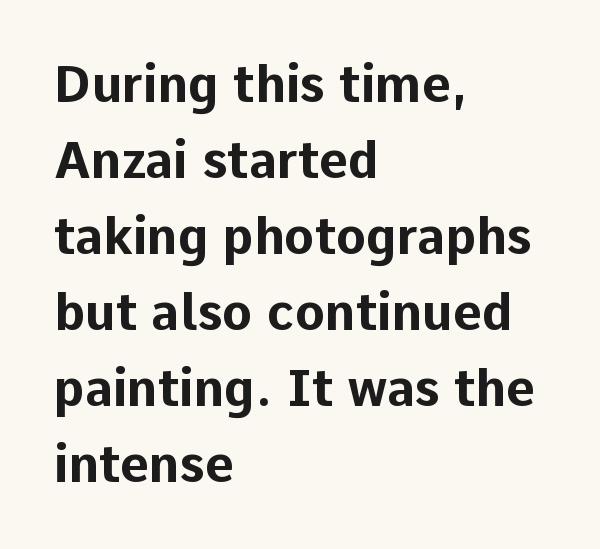
The letterforms sit shoulder to shoulder at normal distance. Underline: absent. The paragraph has a hard left edge and a soft right edge. Rows of type keep a routine distance in the vertical direction. Character widths vary here, with narrow letters taking less room than wide ones.
